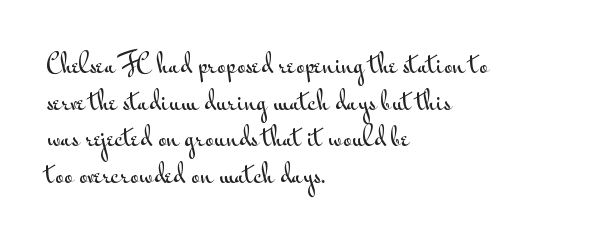
The image shows 24 px text type; set left-aligned, normal line spacing (1.53x), normal letter spacing, not underlined.
